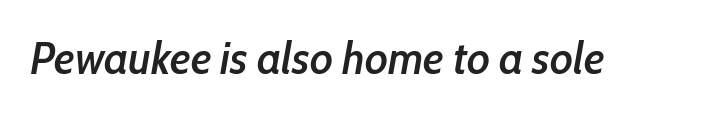
The image shows 45 px semibold, condensed type, italic (leaning right); set normal letter spacing, not underlined; low stroke contrast and a medium x-height.
